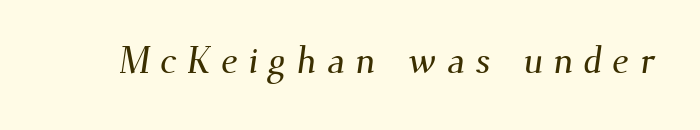
Q: Is the typeface a serif or a sans-serif typeface? A: Serif.
Q: Is the text underlined? A: No.
Q: Is the spacing between letters normal or unusually wide? A: Unusually wide.
Q: Width (condensed, normal, or wide)? A: Normal.
Q: Stroke contrast? A: Medium.
Q: x-height? A: Small.
Q: Monospaced? A: No.
